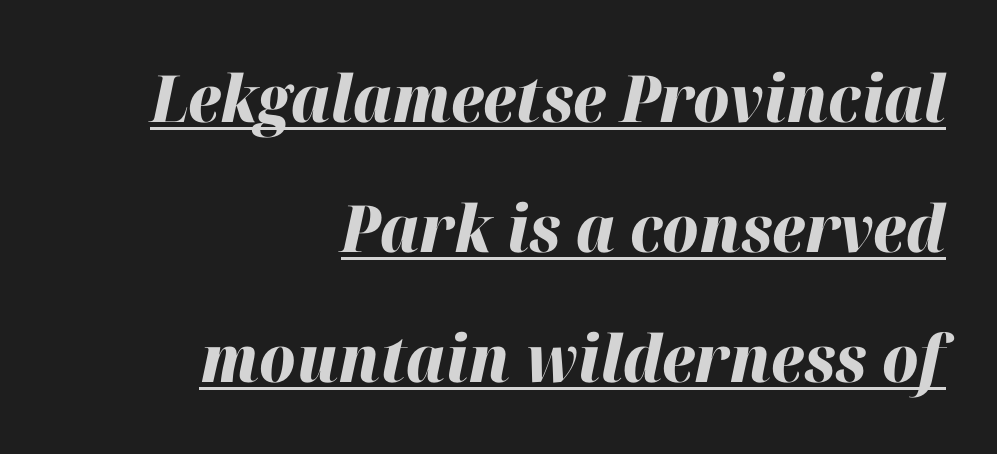
{"italic": "yes", "lean": "right", "slant_degrees": 12, "bold": "yes", "weight": "heavy", "width": "normal", "stroke_contrast": "high", "x_height": "medium", "monospaced": "no", "underline": "yes", "align": "right", "line_spacing": "loose", "line_spacing_ratio": 2.0, "letter_spacing": "normal", "letter_spacing_em": 0.0, "glyph_px": 65}
